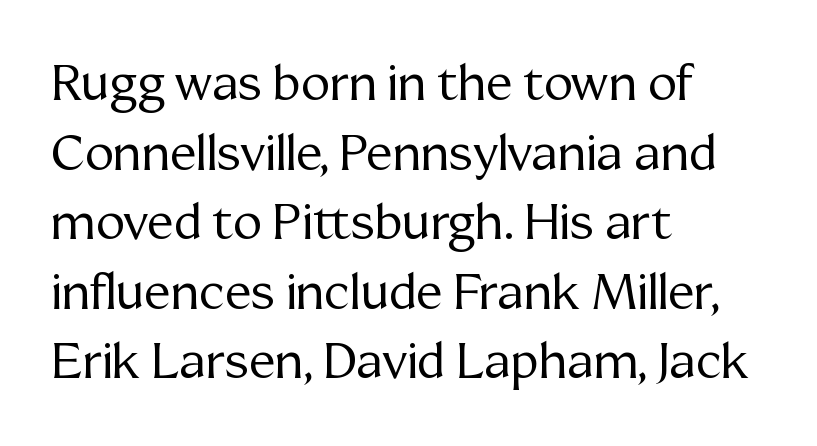
{"serif": "yes", "italic": "no", "bold": "no", "weight": "regular", "width": "normal", "stroke_contrast": "medium", "x_height": "medium", "monospaced": "no", "underline": "no", "align": "left", "line_spacing": "normal", "line_spacing_ratio": 1.42, "letter_spacing": "normal", "letter_spacing_em": 0.0, "glyph_px": 49}
